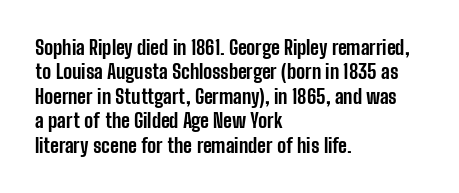
Q: Is the text bold? A: Yes.
Q: Is the text italic (slanted)? A: No, it is upright.
Q: Is the text underlined? A: No.
Q: How is the paragraph aligned? A: Left-aligned.
Q: Is the spacing between letters normal or unusually wide? A: Normal.
